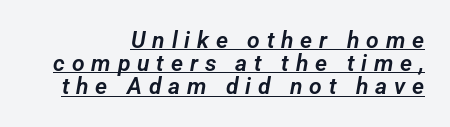
{"underline": "yes", "align": "right", "line_spacing": "tight", "line_spacing_ratio": 1.01, "letter_spacing": "wide", "letter_spacing_em": 0.3, "glyph_px": 23}
